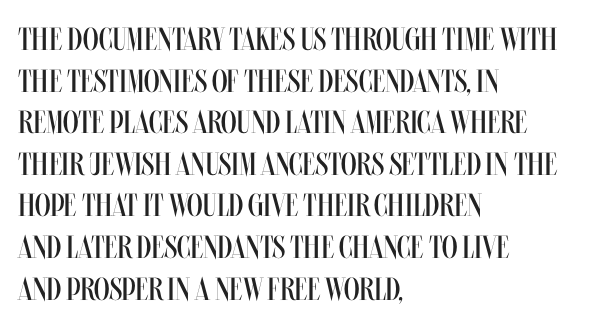
Character widths vary here, with narrow letters taking less room than wide ones. The foot of each line stays bare and open. Tall strokes in this sample are plumb rather than angled. Heft: none added — not bold. Horizontally, the lines are justified to the leading edge only.
